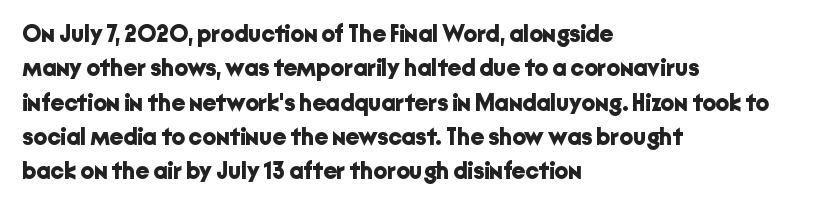
The image shows 24 px bold type, upright; set left-aligned, normal line spacing (1.43x), normal letter spacing, not underlined.
